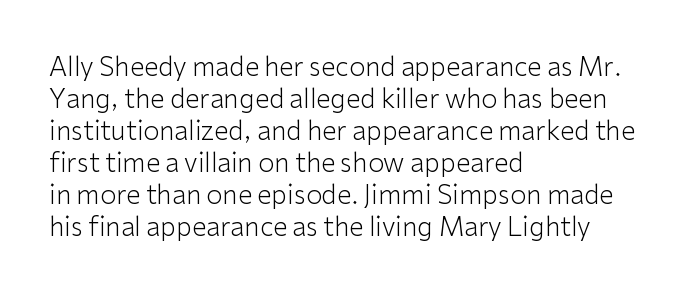
The passage shown is not underscored anywhere. Words appear dense and cohesive because spacing is normal. Alignment: flush left. Unlike italic type, these characters show no tilt at all.
